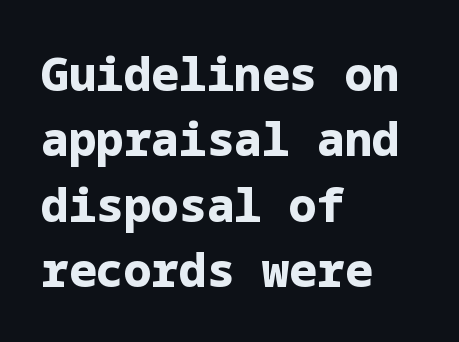
{"serif": "no", "italic": "no", "bold": "yes", "weight": "bold", "width": "normal", "stroke_contrast": "low", "x_height": "medium", "underline": "no", "align": "left", "line_spacing": "normal", "line_spacing_ratio": 1.42, "letter_spacing": "normal", "letter_spacing_em": 0.0, "glyph_px": 46}
